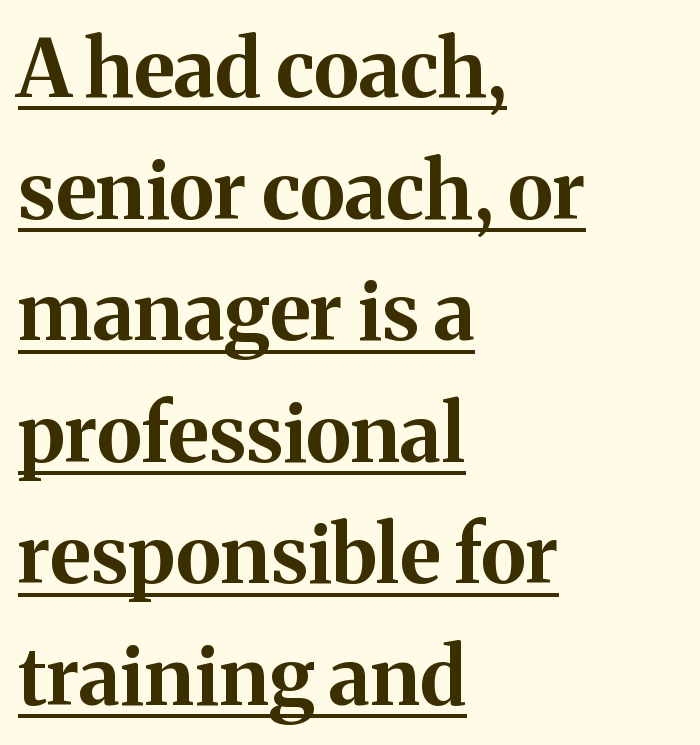
{"serif": "yes", "italic": "no", "bold": "yes", "weight": "bold", "width": "normal", "stroke_contrast": "medium", "x_height": "medium", "monospaced": "no", "underline": "yes", "align": "left", "line_spacing": "normal", "line_spacing_ratio": 1.52, "letter_spacing": "normal", "letter_spacing_em": 0.0, "glyph_px": 80}
